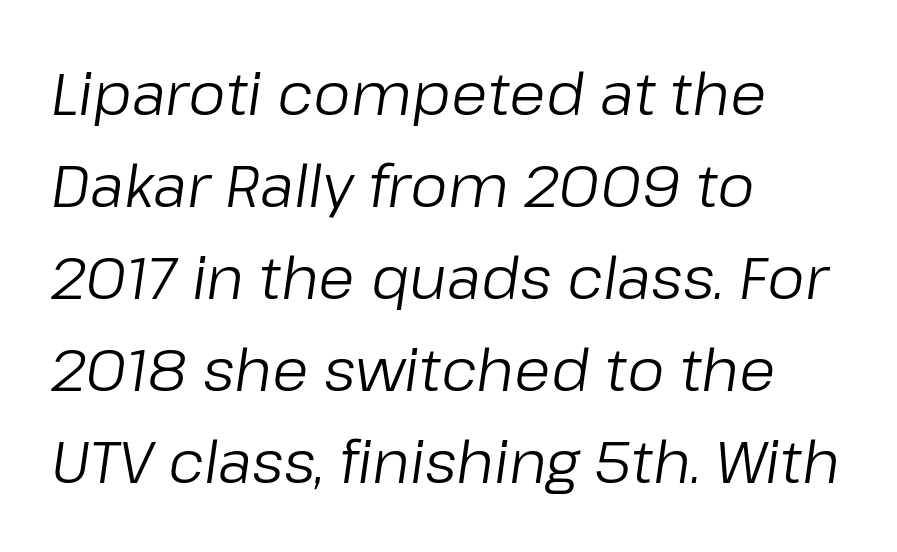
The image shows 59 px regular-weight type, italic (leaning right); set left-aligned, normal line spacing (1.56x), normal letter spacing, not underlined; low stroke contrast and a medium x-height.
